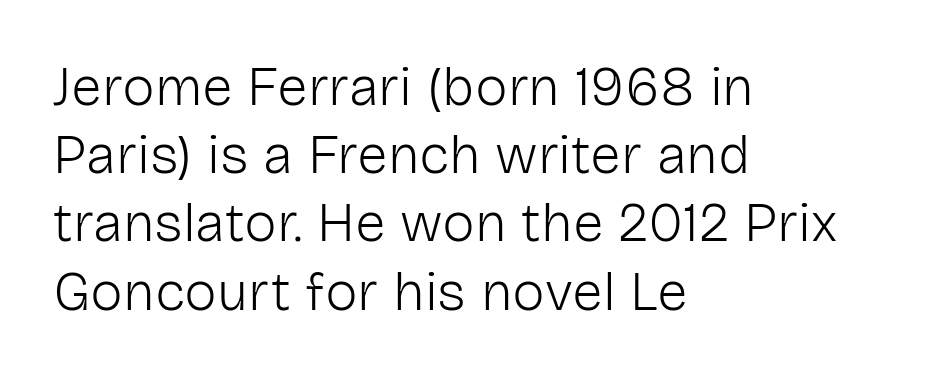
{"serif": "no", "italic": "no", "bold": "no", "weight": "light", "width": "normal", "stroke_contrast": "low", "x_height": "medium", "monospaced": "no", "underline": "no", "align": "left", "line_spacing_ratio": 1.24, "letter_spacing": "normal", "letter_spacing_em": 0.0, "glyph_px": 55}
